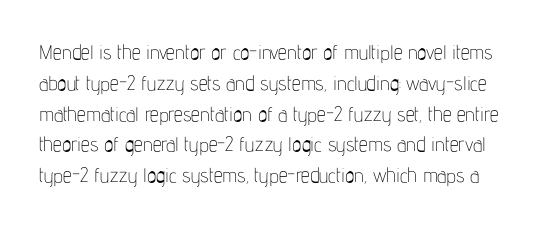
{"italic": "no", "bold": "no", "underline": "no", "line_spacing": "normal", "line_spacing_ratio": 1.54, "letter_spacing": "normal", "letter_spacing_em": 0.0, "glyph_px": 20}
